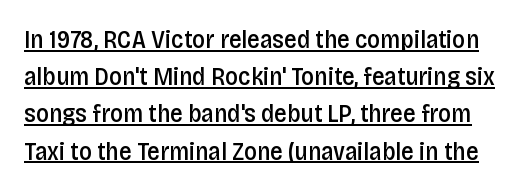
{"italic": "no", "bold": "semi", "underline": "yes", "line_spacing": "normal", "line_spacing_ratio": 1.49, "letter_spacing": "normal", "letter_spacing_em": 0.0, "glyph_px": 25}
